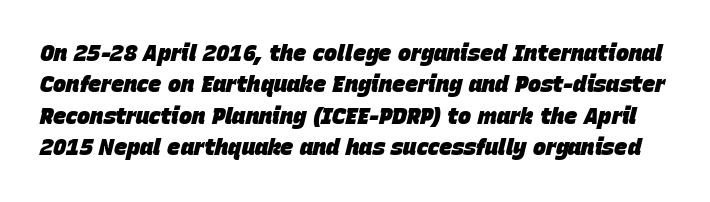
The image shows 22 px bold type, italic (leaning right); set normal line spacing (1.43x), normal letter spacing, not underlined.
